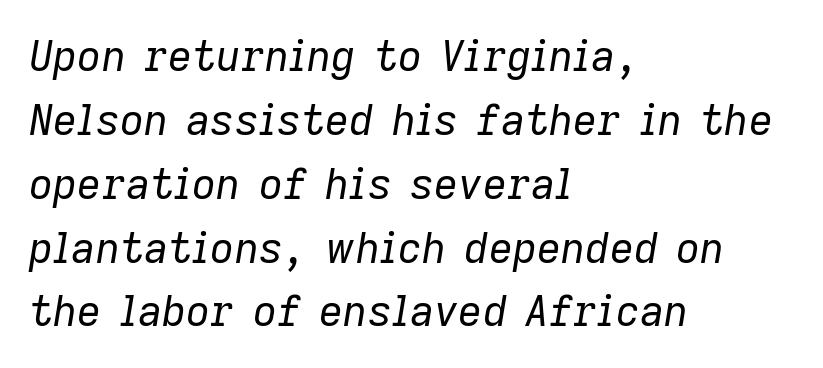
No word sits above an underline. Stem width sits at or under what a default text font uses. Short and long lines alike share a common starting point at left. Short note: letters normally spaced.
